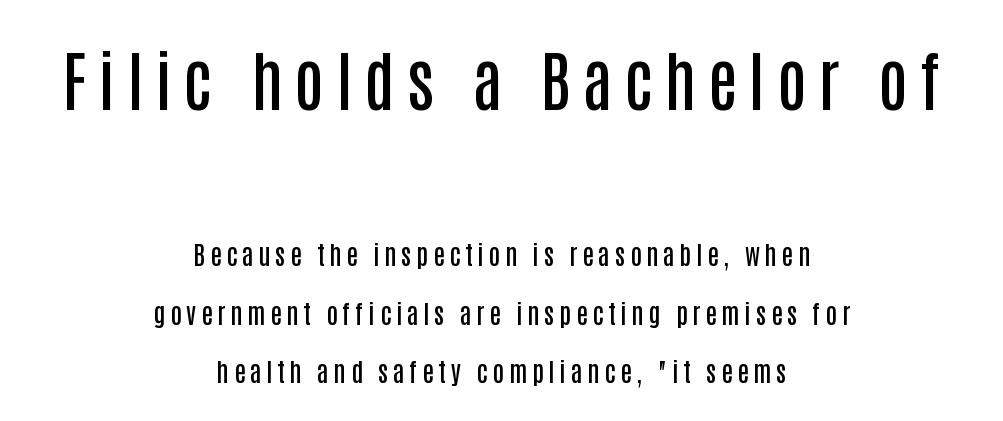
Varying glyph widths throughout — classic text-font behaviour. Visually, the top section dominates because its glyphs are scaled up. These words are printed semibold, heavier than regular yet not bold. The setting favours the middle, as headings and verse often do. Classification — sans serif.
